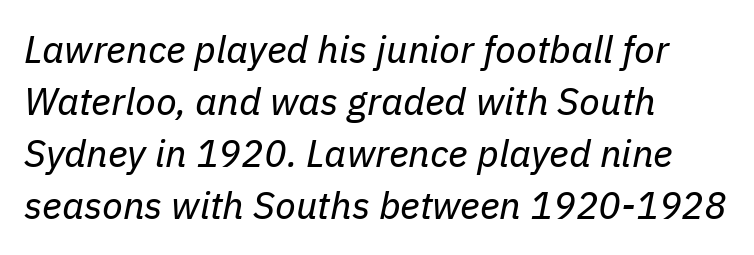
{"italic": "yes", "lean": "right", "slant_degrees": 11, "bold": "no", "weight": "regular", "width": "normal", "stroke_contrast": "low", "x_height": "medium", "monospaced": "no", "underline": "no", "align": "left", "line_spacing": "normal", "line_spacing_ratio": 1.37, "letter_spacing": "normal", "letter_spacing_em": 0.0, "glyph_px": 38}
